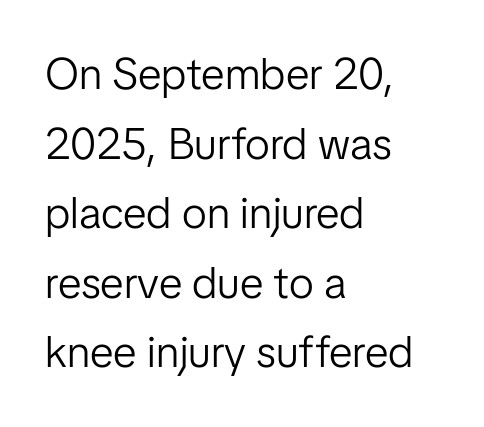
Each letter's strokes conclude bluntly, with no projecting serifs. How would I describe the line gaps? Plain and ordinary. The axis of the letterforms is exactly vertical. The typesetting does not lean heavy: it is not bold. A student would call this left alignment; a typographer would say flush left, rag right.
